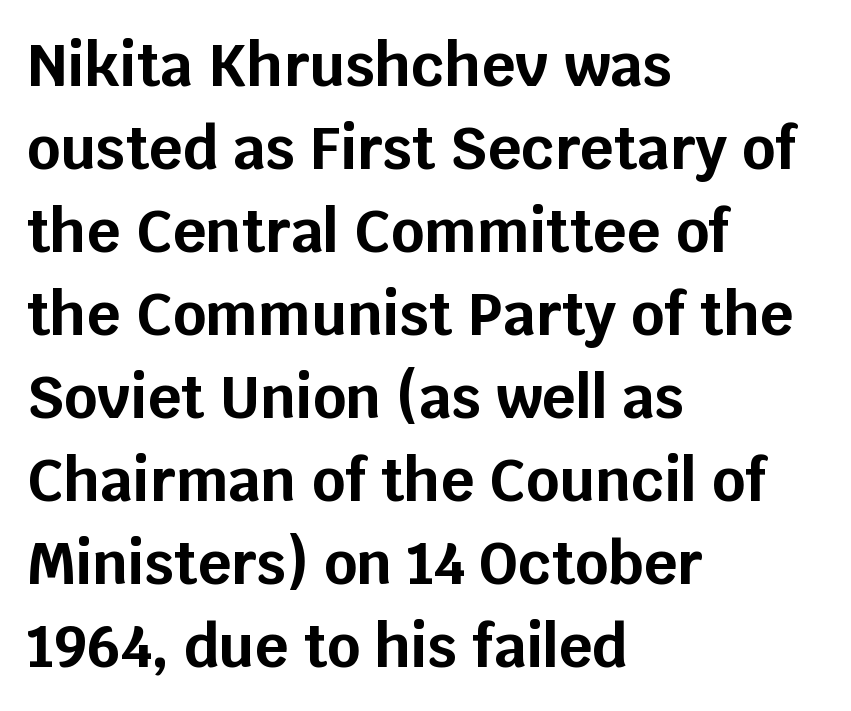
Q: Is the text bold? A: Yes.
Q: Is the text italic (slanted)? A: No, it is upright.
Q: Is the typeface a serif or a sans-serif typeface? A: Sans-serif.
Q: Is the text underlined? A: No.
Q: How is the paragraph aligned? A: Left-aligned.
Q: Is the spacing between letters normal or unusually wide? A: Normal.
Q: Is the spacing between lines tight, normal or loose? A: Normal.
Q: Width (condensed, normal, or wide)? A: Normal.
Q: Stroke contrast? A: Low.
Q: x-height? A: Large.
Q: Monospaced? A: No.
